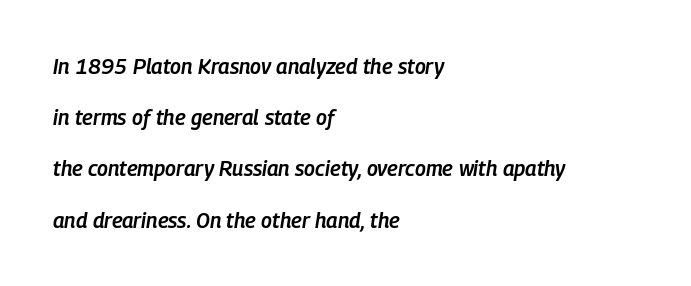
Q: Is the text bold? A: Semi-bold.
Q: Is the text italic (slanted)? A: Yes, it leans right by about 9 degrees.
Q: Is the text underlined? A: No.
Q: How is the paragraph aligned? A: Left-aligned.
Q: Is the spacing between letters normal or unusually wide? A: Normal.
Q: Is the spacing between lines tight, normal or loose? A: Loose.
